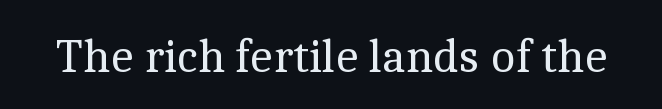
Q: Is the text bold? A: No.
Q: Is the text italic (slanted)? A: No, it is upright.
Q: Is the typeface a serif or a sans-serif typeface? A: Serif.
Q: Is the text underlined? A: No.
Q: Is the spacing between letters normal or unusually wide? A: Normal.
Q: Width (condensed, normal, or wide)? A: Normal.
Q: x-height? A: Medium.
Q: Monospaced? A: No.
